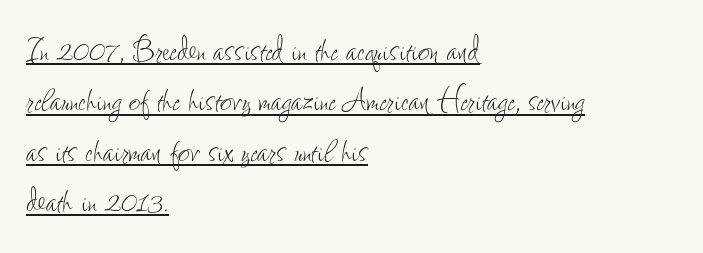
{"bold": "no", "weight": "thin", "width": "condensed", "stroke_contrast": "low", "x_height": "small", "monospaced": "no", "underline": "yes", "align": "left", "line_spacing": "normal", "line_spacing_ratio": 1.26, "letter_spacing": "normal", "letter_spacing_em": 0.0, "glyph_px": 40}
